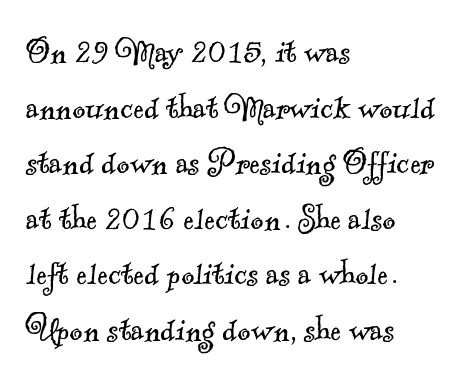
{"serif": "yes", "bold": "no", "weight": "light", "width": "normal", "x_height": "small", "monospaced": "no", "underline": "no", "align": "left", "line_spacing": "normal", "line_spacing_ratio": 1.39, "letter_spacing": "normal", "letter_spacing_em": 0.0, "glyph_px": 40}
